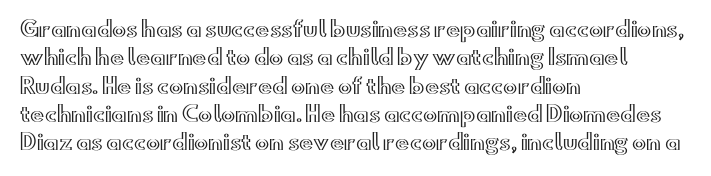
The image shows 21 px text type, upright; set left-aligned, normal line spacing (1.35x), normal letter spacing, not underlined.
